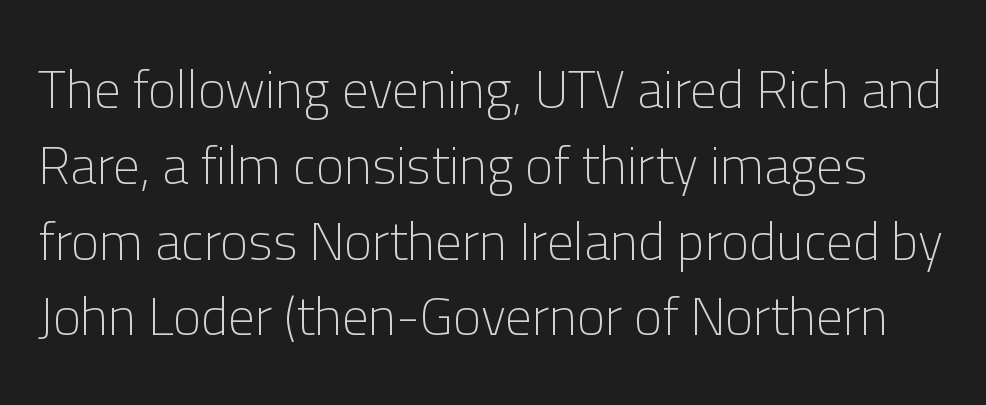
A typesetter would mark this as roman, not italic. Glance below the letters and you will spot only blank space. Honestly, the letter spacing is just normal — you wouldn't notice it. Looks like regular typesetting: each glyph gets only the width it needs. Does the leading feel generous? No, just average. Unbolded letterforms with no extra heft.
